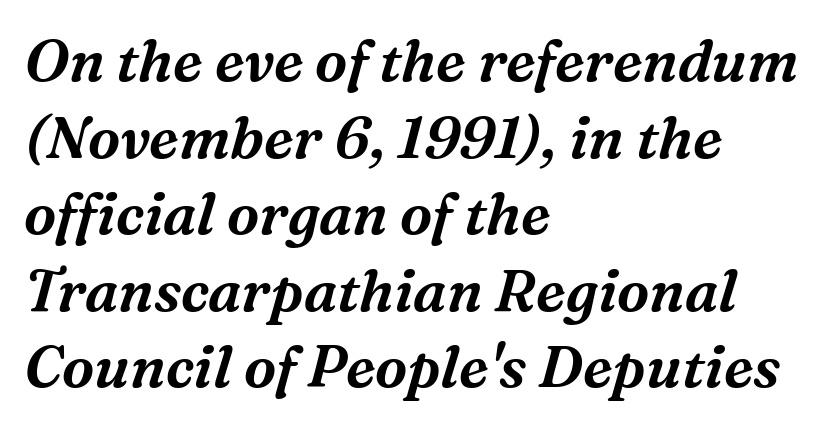
The image shows 58 px serif type, italic (leaning right); set left-aligned, normal line spacing (1.32x), normal letter spacing, not underlined; medium stroke contrast and a medium x-height.
